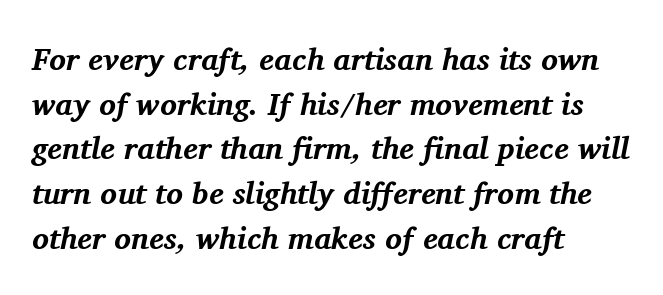
Q: Is the text bold? A: Yes.
Q: Is the text italic (slanted)? A: Yes, it leans right by about 11 degrees.
Q: Is the typeface a serif or a sans-serif typeface? A: Serif.
Q: Is the text underlined? A: No.
Q: How is the paragraph aligned? A: Left-aligned.
Q: Is the spacing between letters normal or unusually wide? A: Normal.
Q: Is the spacing between lines tight, normal or loose? A: Normal.
Q: Width (condensed, normal, or wide)? A: Normal.
Q: Stroke contrast? A: Medium.
Q: x-height? A: Medium.
Q: Monospaced? A: No.
